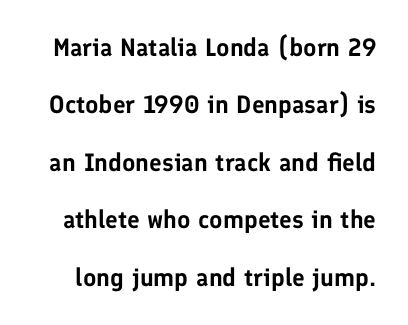
{"italic": "no", "underline": "no", "line_spacing": "loose", "line_spacing_ratio": 2.3, "letter_spacing": "normal", "letter_spacing_em": 0.0, "glyph_px": 25}
